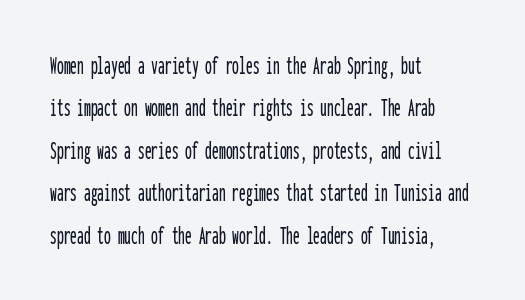
Successive baselines arrive at the customary interval. Tall strokes in this sample are plumb rather than angled. Where is the straight margin? On the left. Lines of text with bare space underneath. Each word holds together tightly as a unit, with standard inter-letter gaps.
